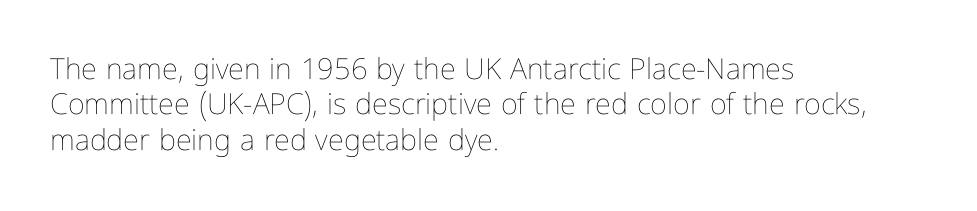
Every stem runs plumb, perpendicular to the baseline. Stems here are at most as thick as an everyday book face. Decoration check: the copy has no underline. Looks like regular typesetting: each glyph gets only the width it needs.
